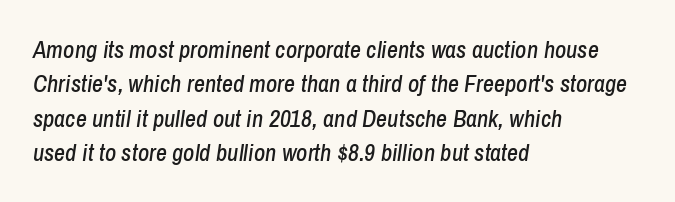
{"italic": "yes", "lean": "right", "slant_degrees": 8, "underline": "no", "align": "left", "line_spacing": "normal", "line_spacing_ratio": 1.43, "letter_spacing": "normal", "letter_spacing_em": 0.0, "glyph_px": 24}
